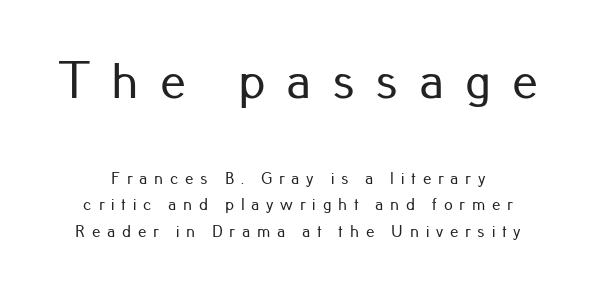
Q: Is the text italic (slanted)? A: No, it is upright.
Q: Is the typeface a serif or a sans-serif typeface? A: Sans-serif.
Q: Is the text underlined? A: No.
Q: How is the paragraph aligned? A: Centered.
Q: Is the spacing between letters normal or unusually wide? A: Unusually wide.
Q: Is the spacing between lines tight, normal or loose? A: Normal.
Q: Which block of text is set in a larger size, the first (top) or the second (bottom)? A: The first (top) one.
Q: Width (condensed, normal, or wide)? A: Normal.
Q: Stroke contrast? A: Low.
Q: x-height? A: Small.
Q: Monospaced? A: No.
